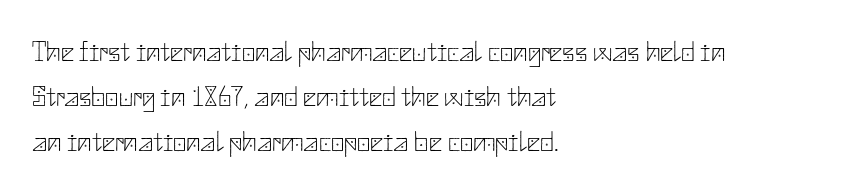
Q: Is the text bold? A: No.
Q: Is the text italic (slanted)? A: No, it is upright.
Q: Is the typeface a serif or a sans-serif typeface? A: Sans-serif.
Q: Is the text underlined? A: No.
Q: How is the paragraph aligned? A: Left-aligned.
Q: Is the spacing between letters normal or unusually wide? A: Normal.
Q: Is the spacing between lines tight, normal or loose? A: Normal.
Q: Width (condensed, normal, or wide)? A: Normal.
Q: Stroke contrast? A: Low.
Q: x-height? A: Small.
